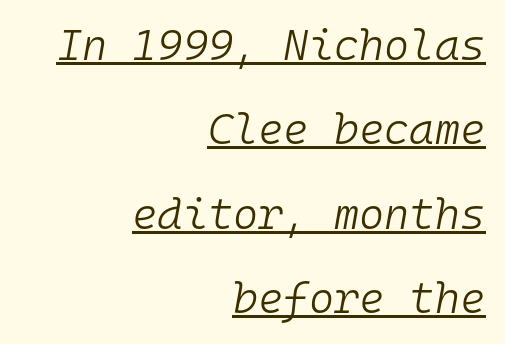
The image shows 43 px light type, italic (leaning right), monospaced; set right-aligned, loose line spacing (1.96x), normal letter spacing, underlined; low stroke contrast and a medium x-height.
